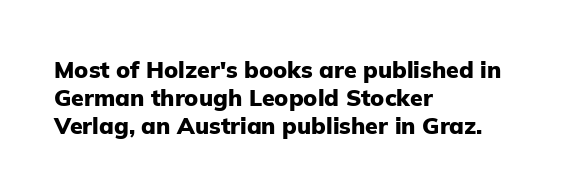
Look at the stroke-to-counter ratio: heavy, a bold. Ordinary non-slanted type is in use. The baseline area is clear. The setting favours the left margin, as ordinary paragraphs usually do. Look at the tracking — it's just the regular setting, nothing added.
